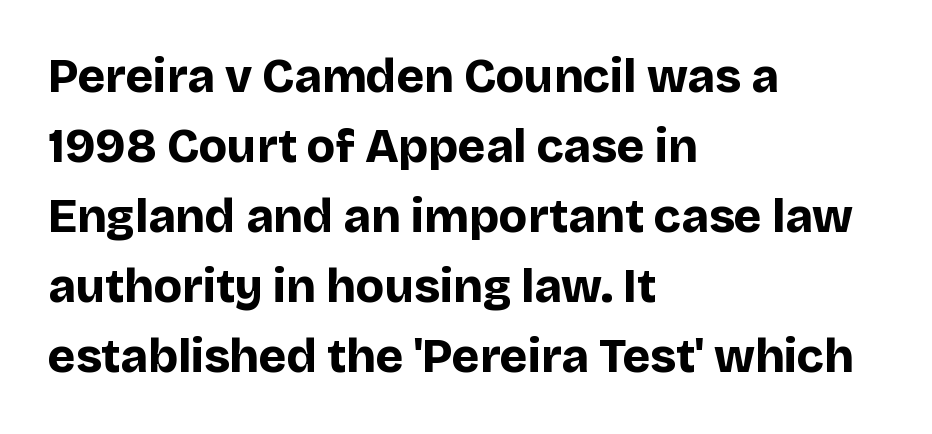
In terms of letterspacing, this is plain default setting. Is the type bold? Yes — the strokes are clearly thick and heavy. Regular leading. The foot of each line stays bare and open.
